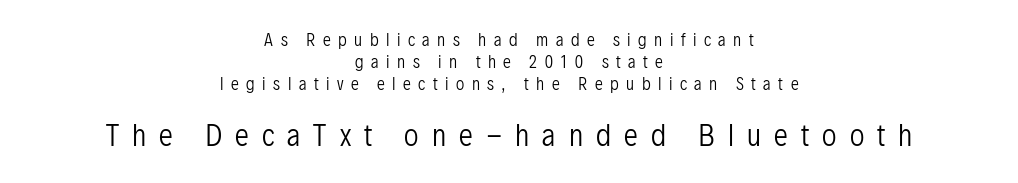
Q: Is the text bold? A: No.
Q: Is the text italic (slanted)? A: No, it is upright.
Q: Is the typeface a serif or a sans-serif typeface? A: Sans-serif.
Q: Is the text underlined? A: No.
Q: How is the paragraph aligned? A: Centered.
Q: Is the spacing between letters normal or unusually wide? A: Unusually wide.
Q: Is the spacing between lines tight, normal or loose? A: Normal.
Q: Which block of text is set in a larger size, the first (top) or the second (bottom)? A: The second (bottom) one.
Q: Width (condensed, normal, or wide)? A: Condensed.
Q: Stroke contrast? A: Low.
Q: x-height? A: Medium.
Q: Monospaced? A: No.
